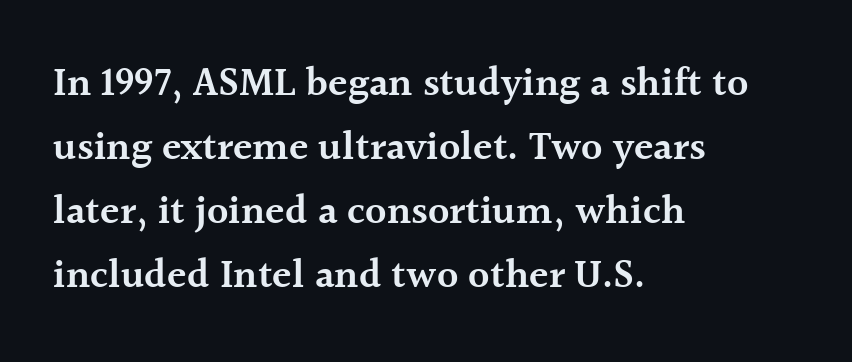
The words here are not underlined. The face used here is seriffed, in the tradition of book romans. Is there much room between lines? A standard amount, neither cramped nor airy. The letters stand upright; this is a roman face.
